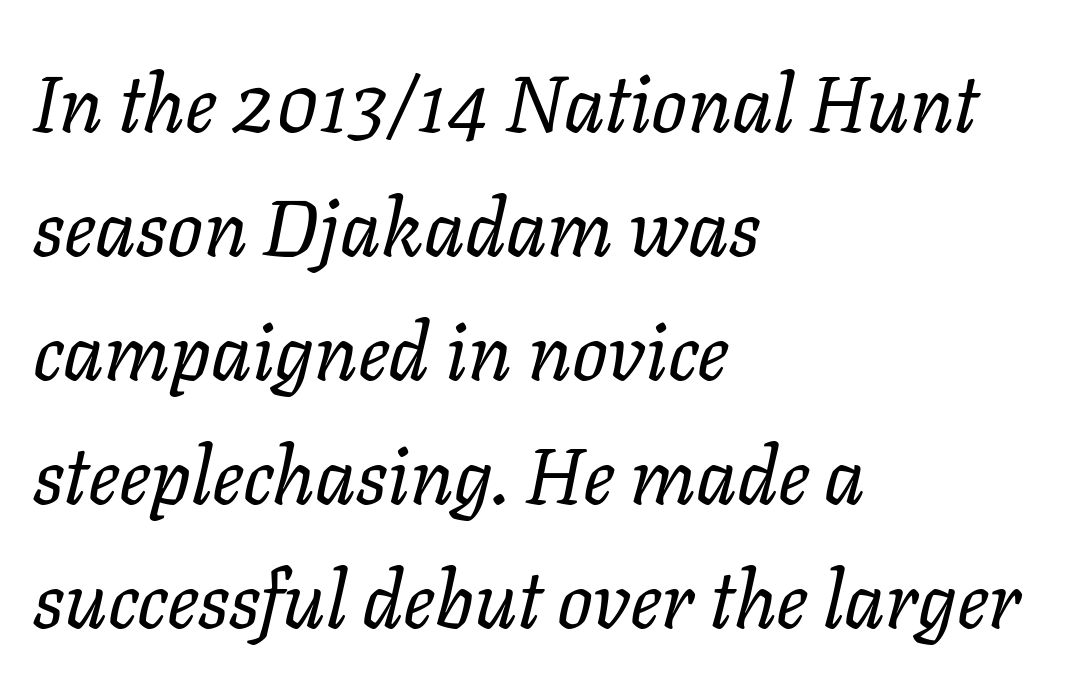
Q: Is the text bold? A: No.
Q: Is the text italic (slanted)? A: Yes, it leans right by about 11 degrees.
Q: Is the text underlined? A: No.
Q: How is the paragraph aligned? A: Left-aligned.
Q: Is the spacing between letters normal or unusually wide? A: Normal.
Q: Is the spacing between lines tight, normal or loose? A: Normal.
Q: Width (condensed, normal, or wide)? A: Normal.
Q: Stroke contrast? A: Low.
Q: x-height? A: Medium.
Q: Monospaced? A: No.
